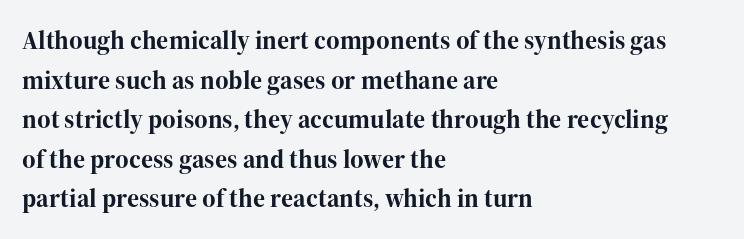
{"italic": "no", "bold": "yes", "underline": "no", "align": "left", "line_spacing": "normal", "line_spacing_ratio": 1.52, "letter_spacing": "normal", "letter_spacing_em": 0.0, "glyph_px": 26}
